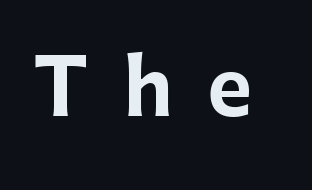
Q: Is the text bold? A: Yes.
Q: Is the text italic (slanted)? A: No, it is upright.
Q: Is the typeface a serif or a sans-serif typeface? A: Sans-serif.
Q: Is the text underlined? A: No.
Q: Is the spacing between letters normal or unusually wide? A: Unusually wide.
Q: Width (condensed, normal, or wide)? A: Normal.
Q: Stroke contrast? A: Low.
Q: x-height? A: Medium.
Q: Monospaced? A: No.
